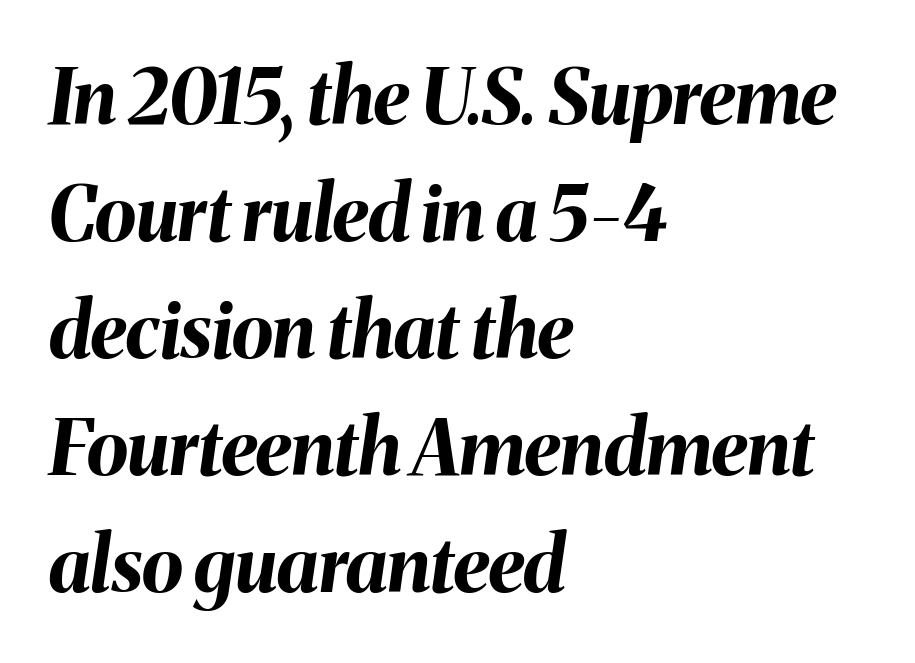
{"italic": "yes", "lean": "right", "slant_degrees": 8, "bold": "yes", "weight": "bold", "width": "normal", "stroke_contrast": "medium", "x_height": "medium", "monospaced": "no", "underline": "no", "align": "left", "line_spacing": "normal", "line_spacing_ratio": 1.54, "letter_spacing": "normal", "letter_spacing_em": 0.0, "glyph_px": 76}
